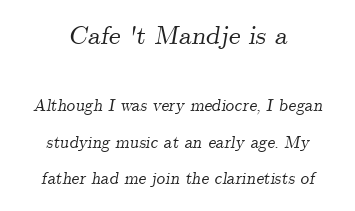
The image shows 26 px text type, italic (leaning right); set centered, loose line spacing (2.14x), normal letter spacing, not underlined; the first (top) block is 1.53x larger.
